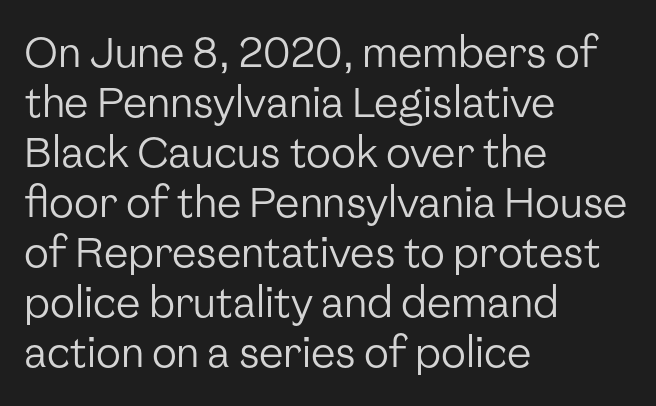
Q: Is the text bold? A: No.
Q: Is the text italic (slanted)? A: No, it is upright.
Q: Is the typeface a serif or a sans-serif typeface? A: Sans-serif.
Q: Is the text underlined? A: No.
Q: How is the paragraph aligned? A: Left-aligned.
Q: Is the spacing between letters normal or unusually wide? A: Normal.
Q: Width (condensed, normal, or wide)? A: Normal.
Q: Stroke contrast? A: Low.
Q: x-height? A: Medium.
Q: Monospaced? A: No.
